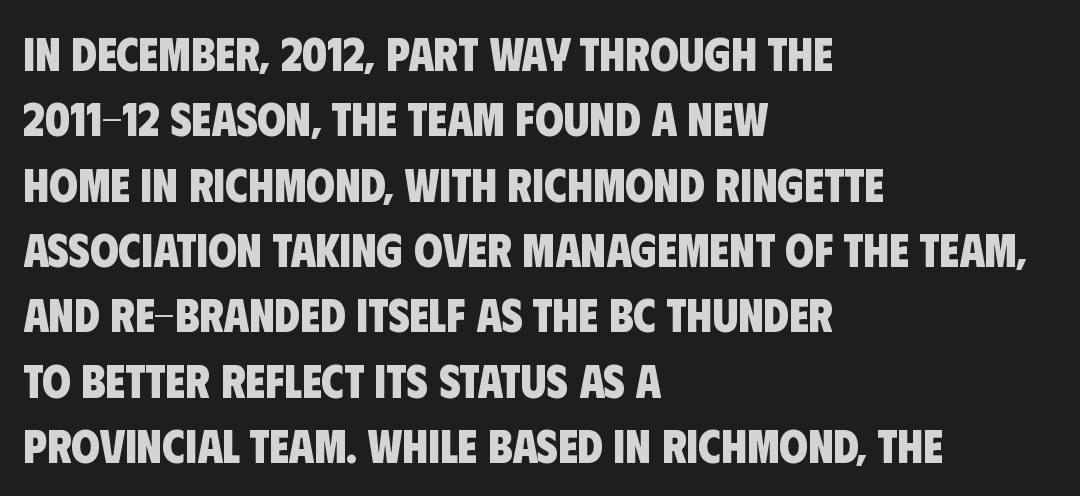
{"serif": "no", "bold": "yes", "weight": "heavy", "width": "condensed", "stroke_contrast": "low", "x_height": "large", "monospaced": "no", "underline": "no", "align": "left", "line_spacing": "normal", "line_spacing_ratio": 1.42, "letter_spacing": "normal", "letter_spacing_em": 0.0, "glyph_px": 46}
